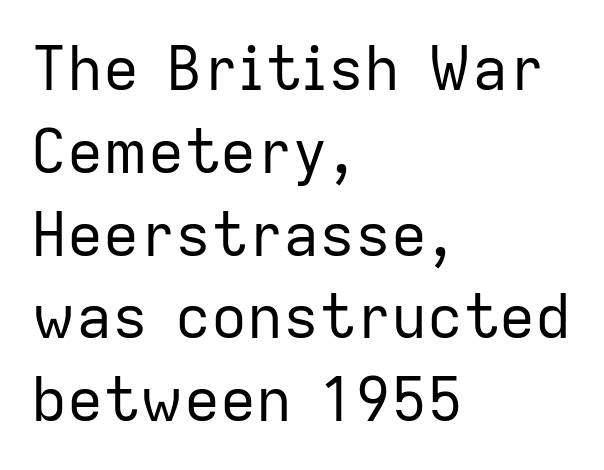
Q: Is the text bold? A: No.
Q: Is the text italic (slanted)? A: No, it is upright.
Q: Is the typeface a serif or a sans-serif typeface? A: Sans-serif.
Q: Is the text underlined? A: No.
Q: How is the paragraph aligned? A: Left-aligned.
Q: Is the spacing between letters normal or unusually wide? A: Normal.
Q: Is the spacing between lines tight, normal or loose? A: Normal.
Q: Width (condensed, normal, or wide)? A: Normal.
Q: Stroke contrast? A: Low.
Q: x-height? A: Medium.
Q: Monospaced? A: No.
